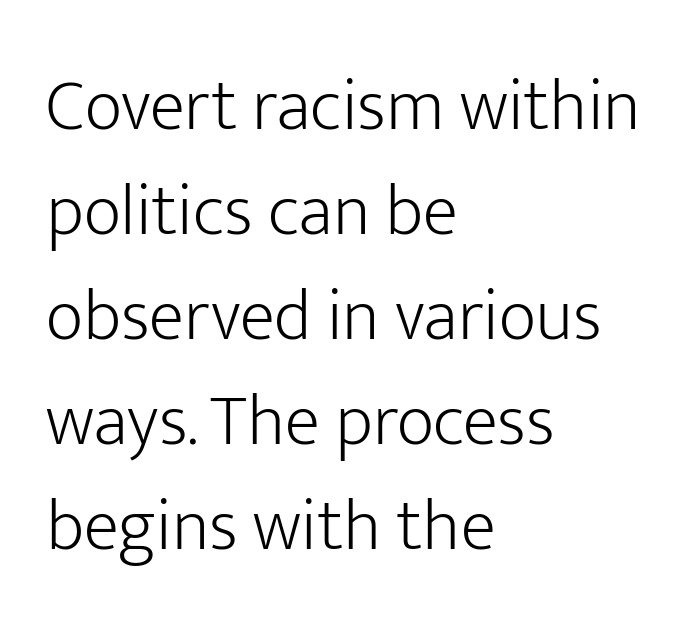
Q: Is the text bold? A: No.
Q: Is the text italic (slanted)? A: No, it is upright.
Q: Is the typeface a serif or a sans-serif typeface? A: Sans-serif.
Q: Is the text underlined? A: No.
Q: How is the paragraph aligned? A: Left-aligned.
Q: Is the spacing between letters normal or unusually wide? A: Normal.
Q: Is the spacing between lines tight, normal or loose? A: Normal.
Q: Width (condensed, normal, or wide)? A: Normal.
Q: Stroke contrast? A: Low.
Q: x-height? A: Medium.
Q: Monospaced? A: No.
